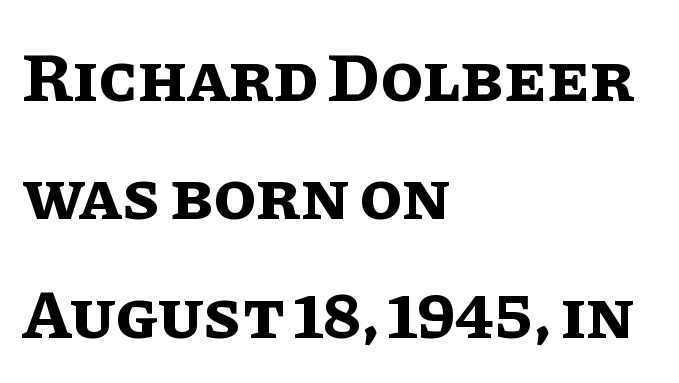
Q: Is the text bold? A: Yes.
Q: Is the text italic (slanted)? A: No, it is upright.
Q: Is the text underlined? A: No.
Q: How is the paragraph aligned? A: Left-aligned.
Q: Is the spacing between letters normal or unusually wide? A: Normal.
Q: Is the spacing between lines tight, normal or loose? A: Normal.
Q: Width (condensed, normal, or wide)? A: Normal.
Q: Stroke contrast? A: Low.
Q: x-height? A: Large.
Q: Monospaced? A: No.
